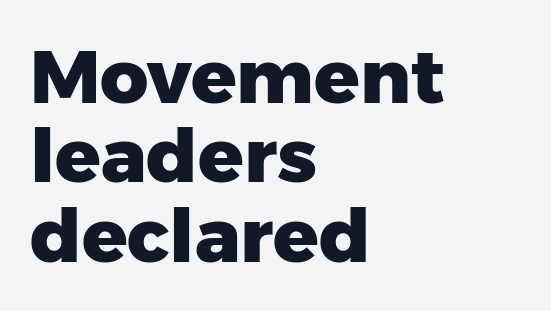
{"serif": "no", "italic": "no", "bold": "yes", "weight": "heavy", "width": "normal", "stroke_contrast": "low", "x_height": "medium", "monospaced": "no", "underline": "no", "align": "left", "line_spacing": "tight", "line_spacing_ratio": 1.06, "letter_spacing": "normal", "letter_spacing_em": 0.0, "glyph_px": 75}
